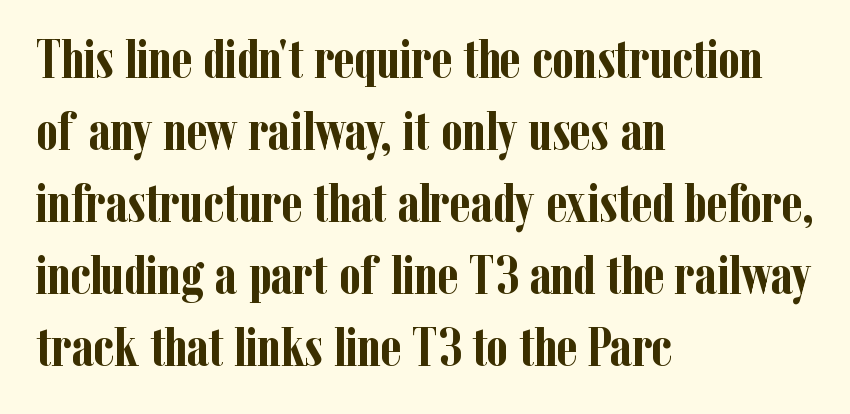
Q: Is the text bold? A: Yes.
Q: Is the text italic (slanted)? A: No, it is upright.
Q: Is the typeface a serif or a sans-serif typeface? A: Serif.
Q: Is the text underlined? A: No.
Q: How is the paragraph aligned? A: Left-aligned.
Q: Is the spacing between letters normal or unusually wide? A: Normal.
Q: Is the spacing between lines tight, normal or loose? A: Normal.
Q: Width (condensed, normal, or wide)? A: Condensed.
Q: Stroke contrast? A: Low.
Q: x-height? A: Medium.
Q: Monospaced? A: No.
